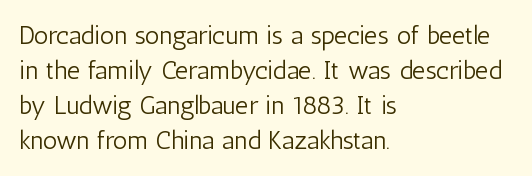
How are the letters spaced? Ordinarily, with no added tracking. Has an underline been added? It has not. Honestly, the row spacing looks completely unremarkable. The font is comparable to plain body text, perhaps lighter. Visually the block forms a straight wall on the left and a jagged coastline on the right.
